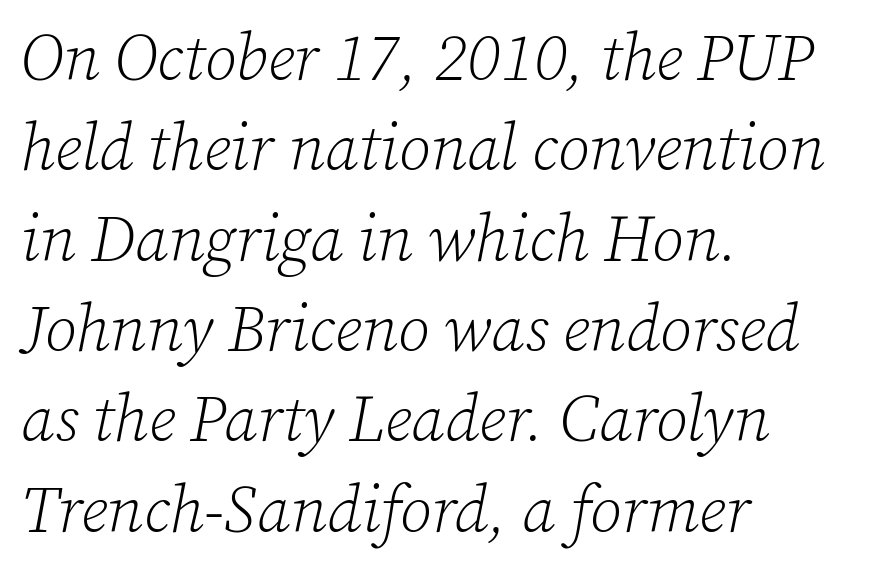
The image shows 65 px light serif type, italic (leaning right); set left-aligned, normal line spacing (1.39x), normal letter spacing, not underlined; low stroke contrast and a medium x-height.
